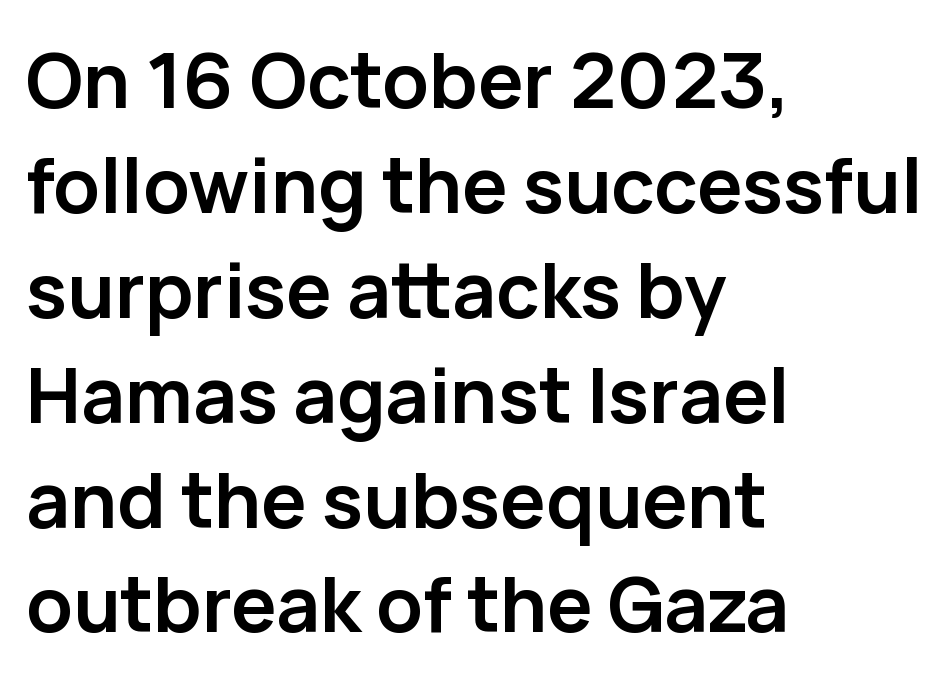
Q: Is the text bold? A: Yes.
Q: Is the text italic (slanted)? A: No, it is upright.
Q: Is the typeface a serif or a sans-serif typeface? A: Sans-serif.
Q: Is the text underlined? A: No.
Q: How is the paragraph aligned? A: Left-aligned.
Q: Is the spacing between letters normal or unusually wide? A: Normal.
Q: Is the spacing between lines tight, normal or loose? A: Normal.
Q: Width (condensed, normal, or wide)? A: Normal.
Q: Stroke contrast? A: Low.
Q: x-height? A: Medium.
Q: Monospaced? A: No.
